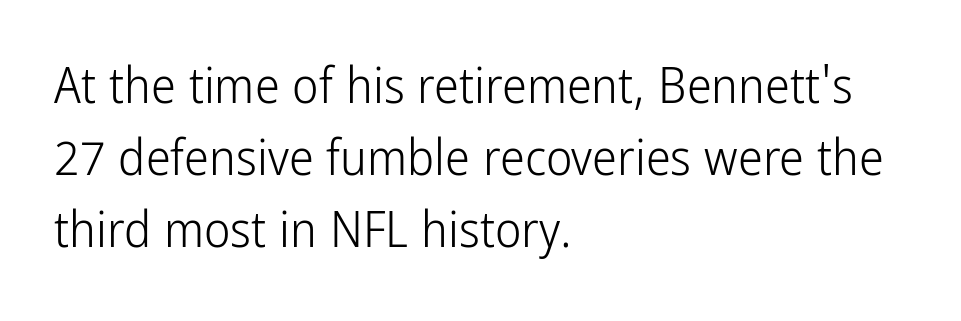
The image shows 50 px light, condensed sans-serif type, upright; set left-aligned, normal line spacing (1.44x), normal letter spacing, not underlined; low stroke contrast and a medium x-height.
